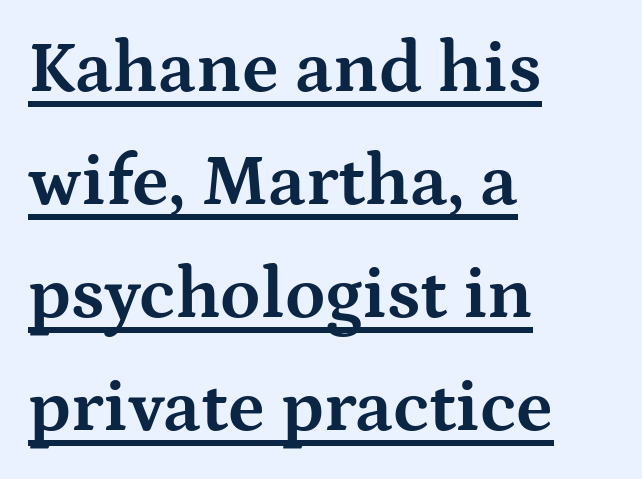
The words here are underlined. The letters are bold, with thick, heavy strokes. In terms of letterspacing, this is plain default setting. The ragged edge is on the right, which tells us the setting is flush left. Is this a fixed-width face? No — the glyphs have proportional, varying widths.
